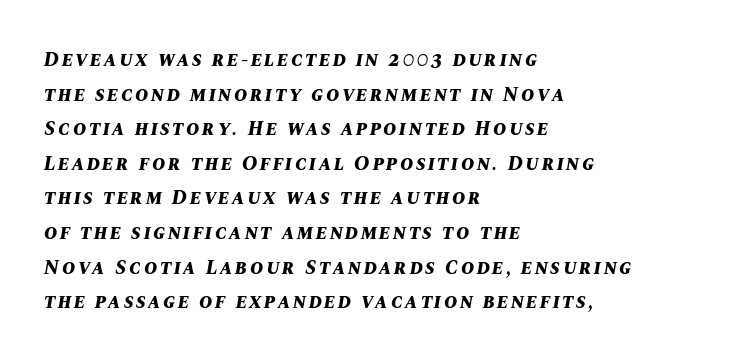
Q: Is the text bold? A: Yes.
Q: Is the text italic (slanted)? A: Yes, it leans right by about 10 degrees.
Q: Is the text underlined? A: No.
Q: How is the paragraph aligned? A: Left-aligned.
